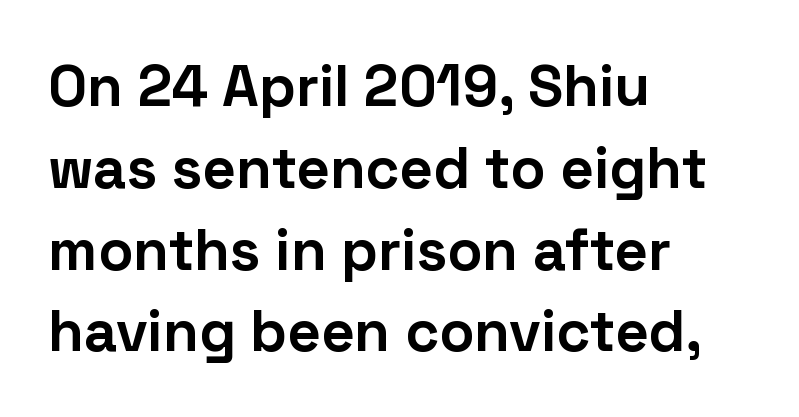
The image shows 58 px bold sans-serif type, upright; set left-aligned, normal line spacing (1.41x), normal letter spacing, not underlined; low stroke contrast and a medium x-height.
